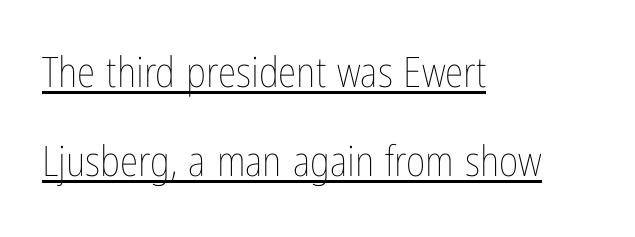
The image shows 42 px thin, condensed type, upright; set left-aligned, loose line spacing (2.11x), normal letter spacing, underlined; low stroke contrast and a medium x-height.
